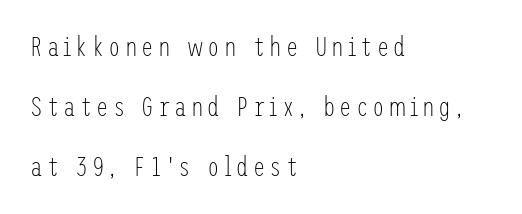
The image shows 28 px light, condensed sans-serif type, upright; set left-aligned, loose line spacing (2.15x), not underlined; low stroke contrast and a medium x-height.
